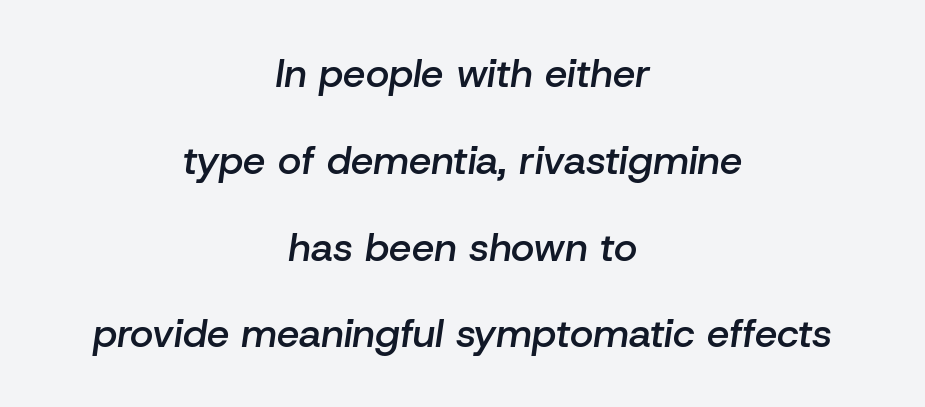
Q: Is the text bold? A: Semi-bold.
Q: Is the text italic (slanted)? A: Yes, it leans right by about 8 degrees.
Q: Is the text underlined? A: No.
Q: How is the paragraph aligned? A: Centered.
Q: Is the spacing between letters normal or unusually wide? A: Normal.
Q: Is the spacing between lines tight, normal or loose? A: Loose.
Q: Width (condensed, normal, or wide)? A: Normal.
Q: Stroke contrast? A: Low.
Q: x-height? A: Medium.
Q: Monospaced? A: No.
